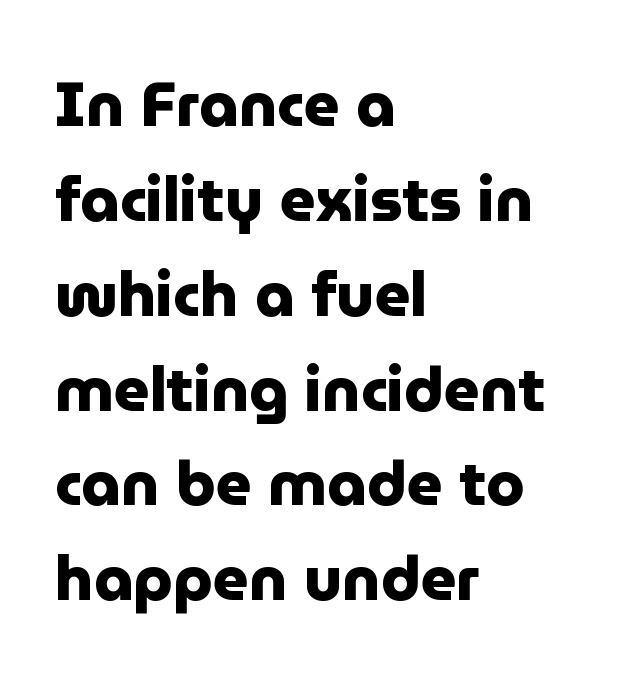
{"serif": "no", "italic": "no", "bold": "yes", "weight": "heavy", "width": "normal", "stroke_contrast": "low", "x_height": "medium", "monospaced": "no", "underline": "no", "align": "left", "line_spacing": "normal", "line_spacing_ratio": 1.53, "letter_spacing": "normal", "letter_spacing_em": 0.0, "glyph_px": 62}
